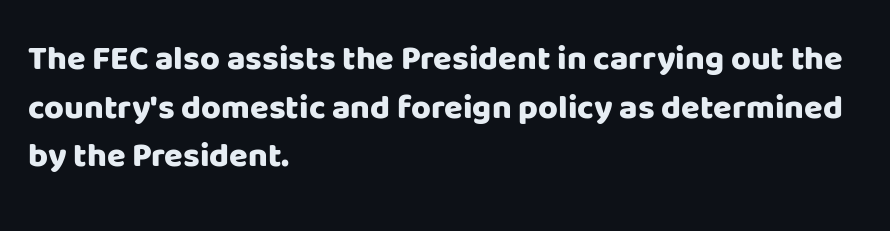
The image shows 34 px heavy sans-serif type, upright; set left-aligned, normal line spacing (1.43x), normal letter spacing, not underlined; low stroke contrast and a large x-height.
